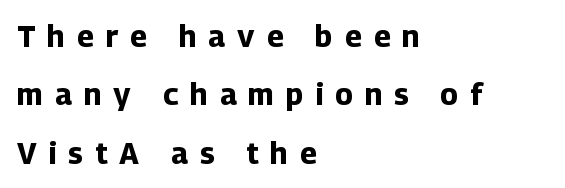
{"serif": "no", "italic": "no", "bold": "yes", "weight": "bold", "width": "normal", "stroke_contrast": "low", "x_height": "medium", "monospaced": "no", "underline": "no", "align": "left", "line_spacing": "loose", "line_spacing_ratio": 1.95, "letter_spacing": "wide", "letter_spacing_em": 0.4, "glyph_px": 30}
